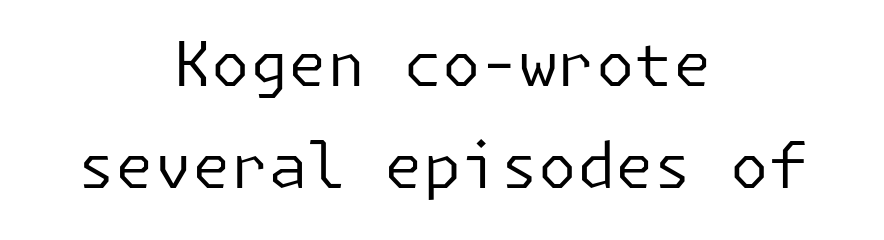
Q: Is the text bold? A: No.
Q: Is the text italic (slanted)? A: No, it is upright.
Q: Is the typeface a serif or a sans-serif typeface? A: Sans-serif.
Q: Is the text underlined? A: No.
Q: How is the paragraph aligned? A: Centered.
Q: Is the spacing between letters normal or unusually wide? A: Normal.
Q: Is the spacing between lines tight, normal or loose? A: Normal.
Q: Width (condensed, normal, or wide)? A: Normal.
Q: Stroke contrast? A: Low.
Q: x-height? A: Medium.
